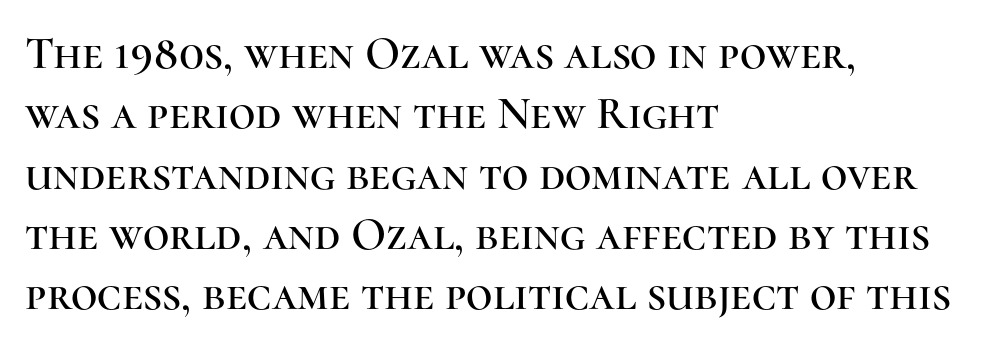
Q: Is the text italic (slanted)? A: No, it is upright.
Q: Is the typeface a serif or a sans-serif typeface? A: Serif.
Q: Is the text underlined? A: No.
Q: How is the paragraph aligned? A: Left-aligned.
Q: Is the spacing between letters normal or unusually wide? A: Normal.
Q: Is the spacing between lines tight, normal or loose? A: Normal.
Q: Width (condensed, normal, or wide)? A: Normal.
Q: Stroke contrast? A: High.
Q: x-height? A: Medium.
Q: Monospaced? A: No.
